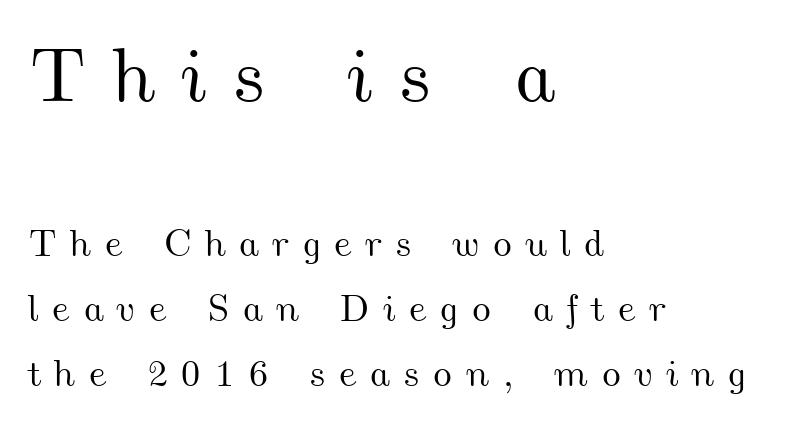
The image shows 77 px wide type; set left-aligned, normal line spacing (1.7x), unusually wide letter spacing (+0.33 em), not underlined; the first (top) block is 2.03x larger; medium stroke contrast and a small x-height.
